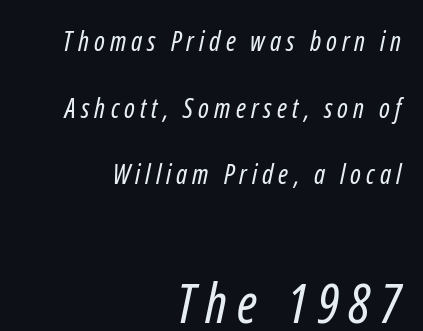
{"serif": "no", "bold": "no", "weight": "regular", "width": "condensed", "stroke_contrast": "low", "x_height": "medium", "monospaced": "no", "underline": "no", "align": "right", "line_spacing": "loose", "line_spacing_ratio": 2.47, "larger_block": "second", "size_ratio": 2.0, "glyph_px": 54}
